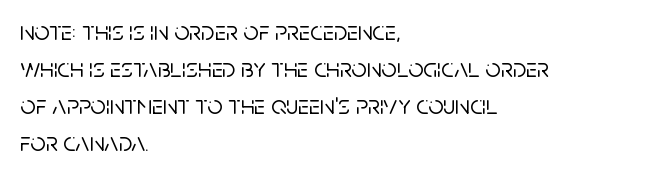
A typesetter would call this zero additional tracking. Notice how descenders clear the ascenders below comfortably — that's standard leading. Ordinary non-slanted type is in use. Letters rest on an invisible, unmarked baseline.
